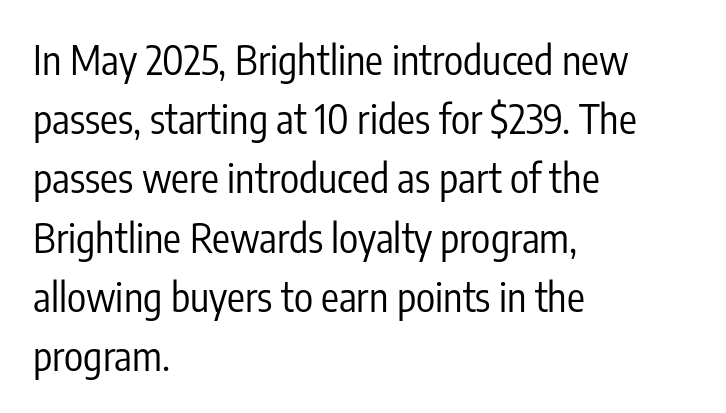
{"serif": "no", "italic": "no", "bold": "no", "weight": "regular", "width": "condensed", "stroke_contrast": "low", "x_height": "medium", "monospaced": "no", "underline": "no", "align": "left", "line_spacing": "normal", "line_spacing_ratio": 1.48, "letter_spacing": "normal", "letter_spacing_em": 0.0, "glyph_px": 40}
